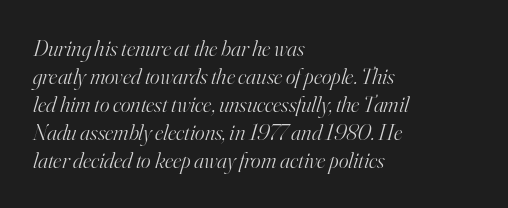
Q: Is the text bold? A: No.
Q: Is the text italic (slanted)? A: Yes, it leans right by about 16 degrees.
Q: Is the text underlined? A: No.
Q: How is the paragraph aligned? A: Left-aligned.
Q: Is the spacing between letters normal or unusually wide? A: Normal.
